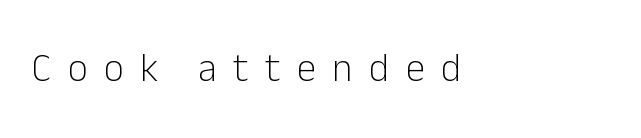
It's the straight-up-and-down kind of type. Clear beneath every line of the passage. The letters are spread apart with noticeably loose tracking. The face looks like a standard text weight, possibly lighter. The rag falls on the right side of this text block. A typesetter would call this proportional, since set widths differ per character.
